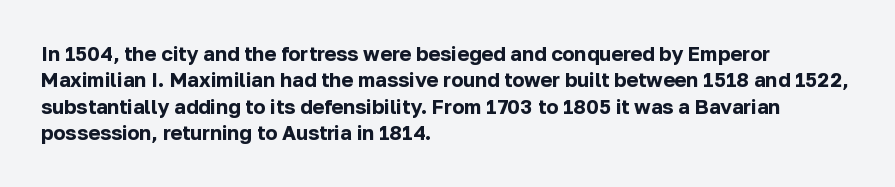
Q: Is the text bold? A: Yes.
Q: Is the text italic (slanted)? A: No, it is upright.
Q: Is the text underlined? A: No.
Q: How is the paragraph aligned? A: Left-aligned.
Q: Is the spacing between letters normal or unusually wide? A: Normal.
Q: Is the spacing between lines tight, normal or loose? A: Normal.
